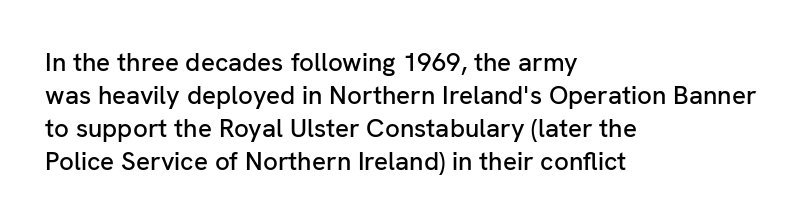
{"italic": "no", "underline": "no", "align": "left", "line_spacing": "normal", "line_spacing_ratio": 1.27, "letter_spacing": "normal", "letter_spacing_em": 0.0, "glyph_px": 26}
